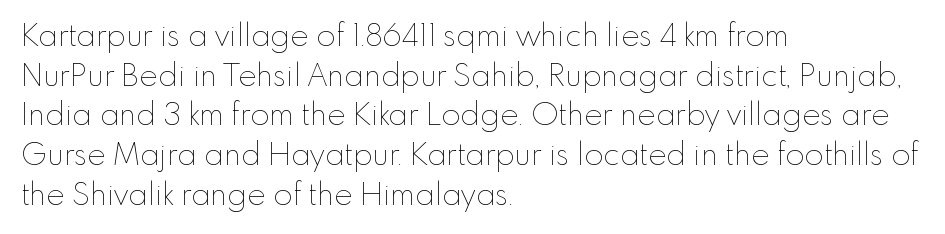
Is the block centered? No — it sits flush against the left margin. Vertically, the passage feels balanced, rows spaced as you'd expect. Every stem runs plumb, perpendicular to the baseline. Is this a heavy cut? Hardly; it is regular or lighter. Do the characters align in a grid? No, the font is proportional. The gap between lines stays unmarked.
